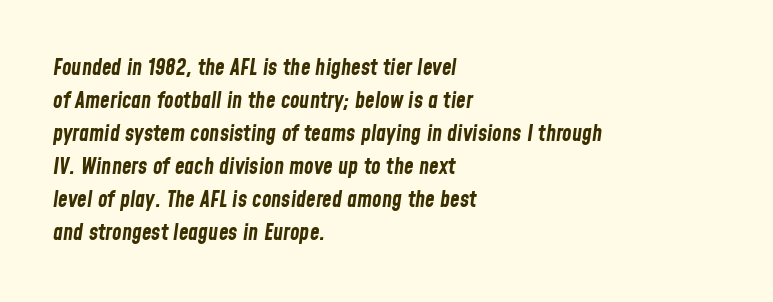
The image shows 22 px bold type, italic (leaning right); set left-aligned, normal line spacing (1.5x), normal letter spacing, not underlined.
